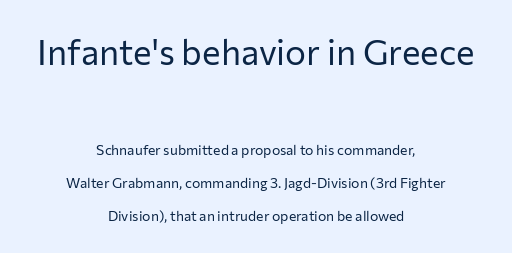
{"serif": "no", "italic": "no", "bold": "no", "weight": "regular", "width": "normal", "stroke_contrast": "low", "x_height": "medium", "monospaced": "no", "underline": "no", "align": "center", "line_spacing": "loose", "line_spacing_ratio": 2.36, "letter_spacing": "normal", "letter_spacing_em": 0.0, "larger_block": "first", "size_ratio": 2.5, "glyph_px": 35}
